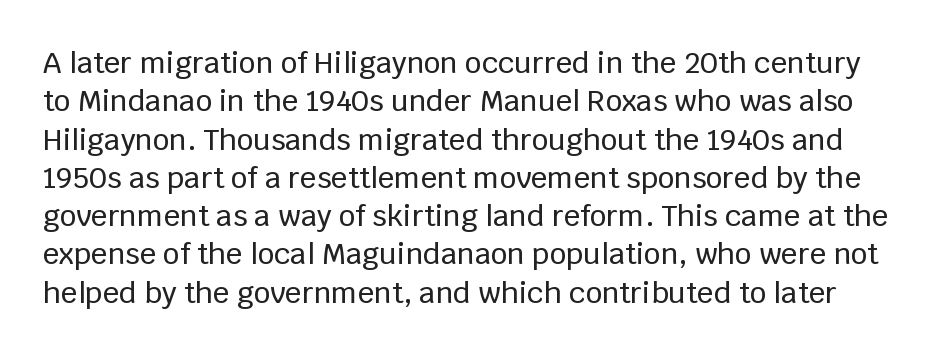
The rendering uses natural spacing where letterforms have individual widths. Leading matches the norm, producing a regular column. Descenders hang freely into open space. The characters display no serif detailing; their extremities are plain. It's the straight-up-and-down kind of type.
